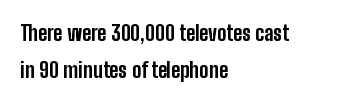
The image shows 21 px bold type, upright; set left-aligned, line spacing 1.74x, normal letter spacing, not underlined.
